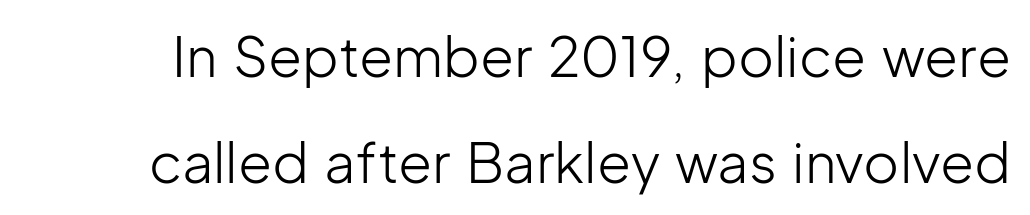
Q: Is the text bold? A: No.
Q: Is the text italic (slanted)? A: No, it is upright.
Q: Is the typeface a serif or a sans-serif typeface? A: Sans-serif.
Q: Is the text underlined? A: No.
Q: Is the spacing between letters normal or unusually wide? A: Normal.
Q: Is the spacing between lines tight, normal or loose? A: Loose.
Q: Width (condensed, normal, or wide)? A: Normal.
Q: Stroke contrast? A: Low.
Q: x-height? A: Medium.
Q: Monospaced? A: No.
